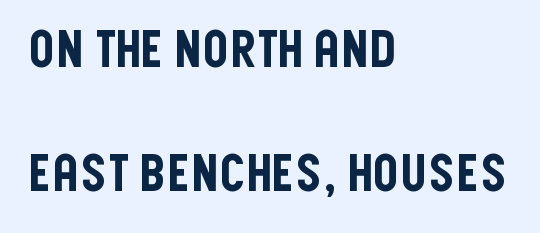
{"serif": "no", "italic": "no", "width": "condensed", "stroke_contrast": "low", "x_height": "large", "monospaced": "no", "underline": "no", "align": "left", "line_spacing": "loose", "line_spacing_ratio": 2.39, "letter_spacing": "normal", "letter_spacing_em": 0.0, "glyph_px": 52}
